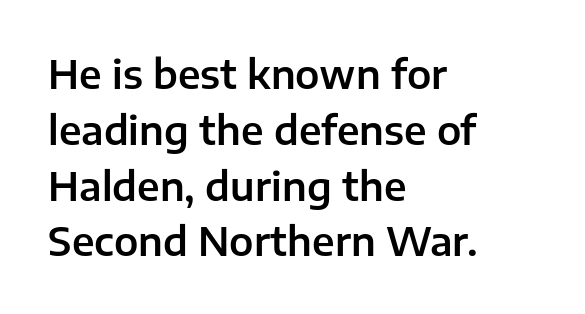
The image shows 39 px sans-serif type, upright; set left-aligned, normal line spacing (1.43x), normal letter spacing, not underlined; low stroke contrast and a medium x-height.
